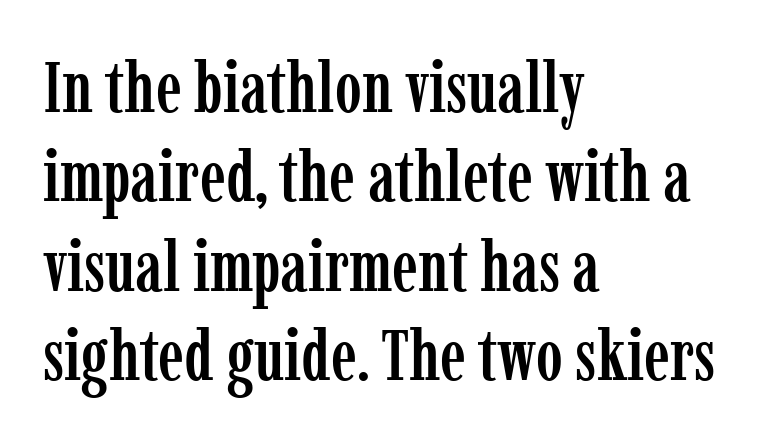
Q: Is the text italic (slanted)? A: No, it is upright.
Q: Is the typeface a serif or a sans-serif typeface? A: Serif.
Q: Is the text underlined? A: No.
Q: How is the paragraph aligned? A: Left-aligned.
Q: Is the spacing between letters normal or unusually wide? A: Normal.
Q: Width (condensed, normal, or wide)? A: Condensed.
Q: Stroke contrast? A: Low.
Q: x-height? A: Medium.
Q: Monospaced? A: No.
